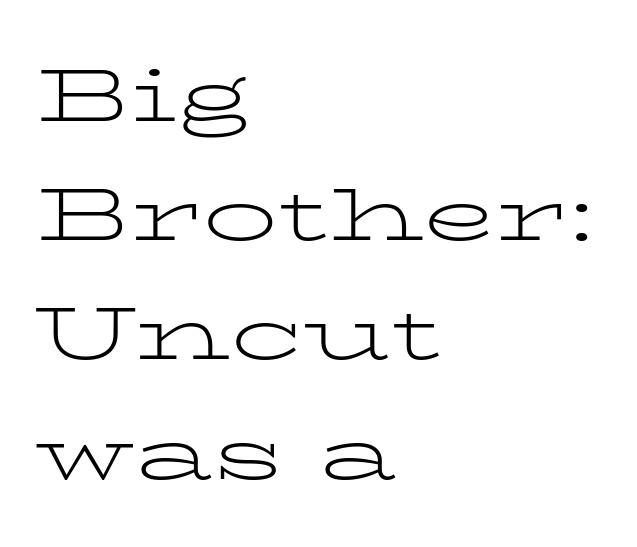
Nobody drew a line under any word here. Summary of weight: not heavy and not bold. Note the varied advance widths — an 'i' is clearly narrower than an 'm'. Interline gaps are of average width in this sample. A classic flush-left, rag-right setting is used for this passage. The type family on display is of the serif kind.
